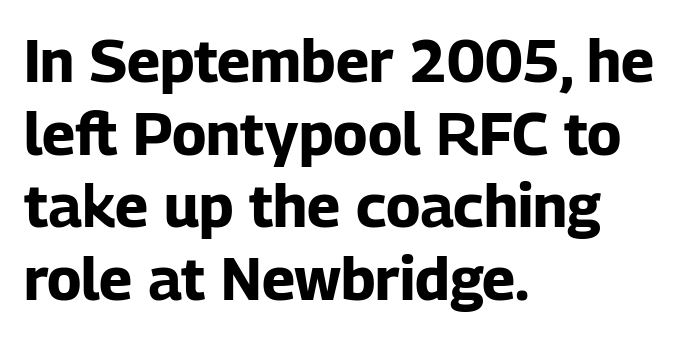
Q: Is the text bold? A: Yes.
Q: Is the text italic (slanted)? A: No, it is upright.
Q: Is the typeface a serif or a sans-serif typeface? A: Sans-serif.
Q: Is the text underlined? A: No.
Q: How is the paragraph aligned? A: Left-aligned.
Q: Is the spacing between letters normal or unusually wide? A: Normal.
Q: Width (condensed, normal, or wide)? A: Normal.
Q: Stroke contrast? A: Low.
Q: x-height? A: Medium.
Q: Monospaced? A: No.
